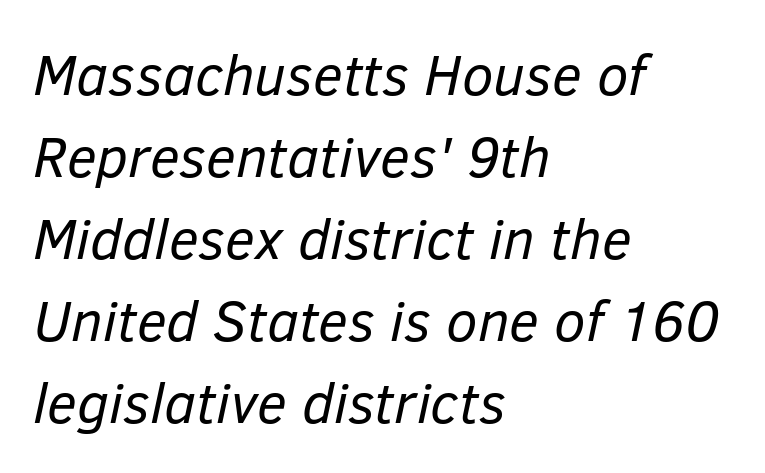
The axis of the letterforms is tilted away from vertical. The rendering uses a moderate line-height, typical for paragraphs. This rendering leaves character spacing at its baseline value. Does the copy run flush right? No — it runs flush left.
